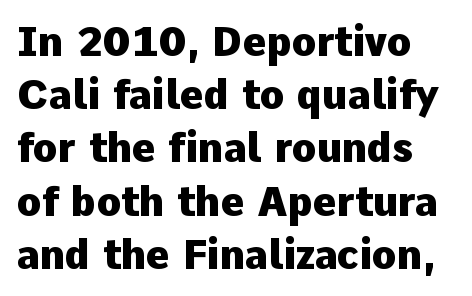
Q: Is the text bold? A: Yes.
Q: Is the text italic (slanted)? A: No, it is upright.
Q: Is the typeface a serif or a sans-serif typeface? A: Sans-serif.
Q: Is the text underlined? A: No.
Q: Is the spacing between letters normal or unusually wide? A: Normal.
Q: Is the spacing between lines tight, normal or loose? A: Normal.
Q: Width (condensed, normal, or wide)? A: Normal.
Q: Stroke contrast? A: Low.
Q: x-height? A: Medium.
Q: Monospaced? A: No.
